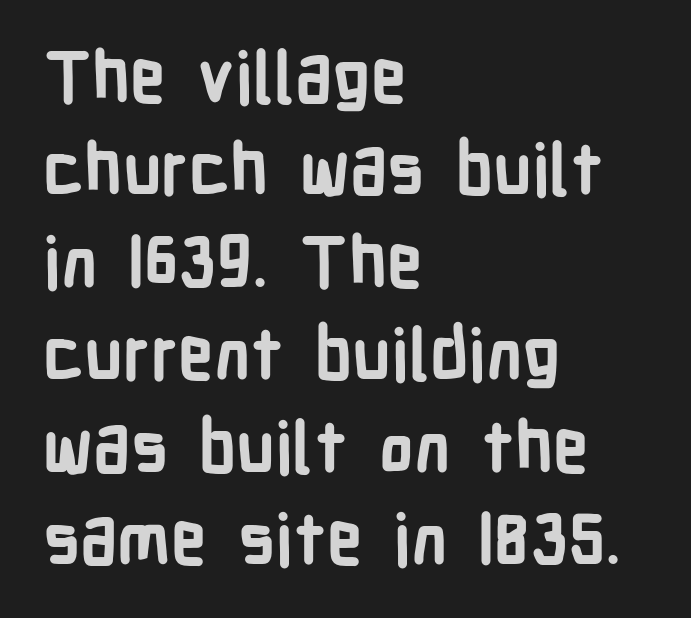
The image shows 70 px bold, condensed sans-serif type, upright; set left-aligned, normal line spacing (1.32x), normal letter spacing, not underlined; low stroke contrast and a medium x-height.
